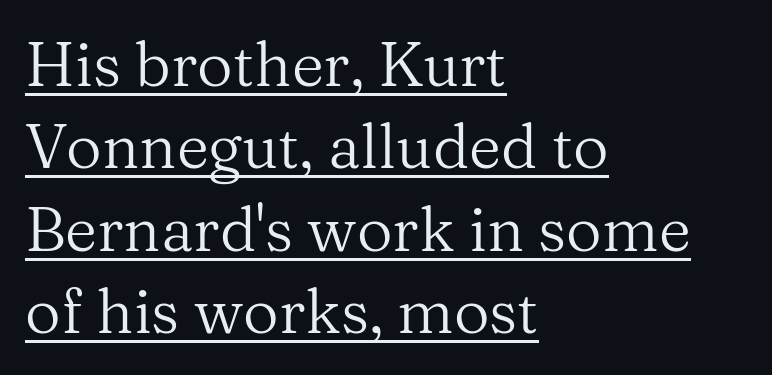
The image shows 62 px regular-weight serif type, upright; set left-aligned, normal line spacing (1.33x), normal letter spacing, underlined; medium stroke contrast and a medium x-height.
